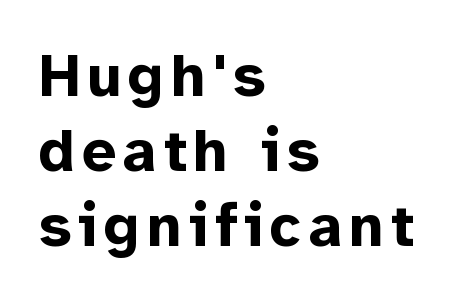
Q: Is the text bold? A: Yes.
Q: Is the text italic (slanted)? A: No, it is upright.
Q: Is the typeface a serif or a sans-serif typeface? A: Sans-serif.
Q: Is the text underlined? A: No.
Q: How is the paragraph aligned? A: Left-aligned.
Q: Is the spacing between lines tight, normal or loose? A: Normal.
Q: Width (condensed, normal, or wide)? A: Normal.
Q: Stroke contrast? A: Low.
Q: x-height? A: Medium.
Q: Monospaced? A: No.
